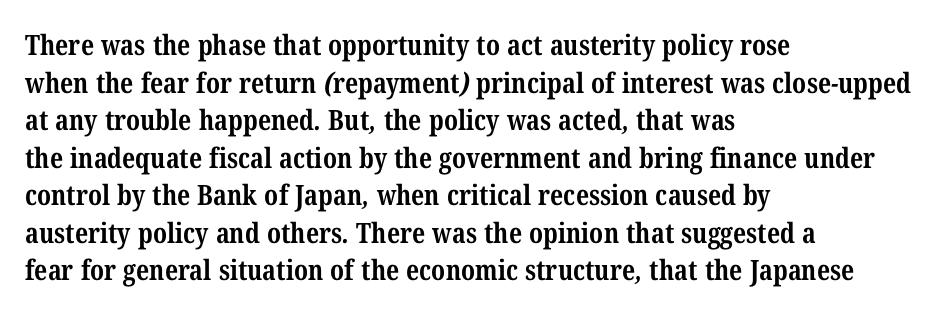
What stands out about the letter spacing? Nothing — it is the standard amount. The paragraph shown leans on its left margin. Classification — serif. Line spacing here is normal. Clear beneath every line of the passage.
